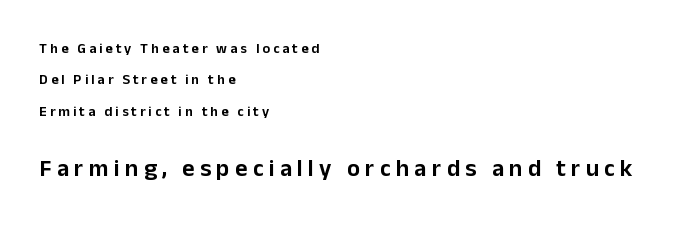
Q: Is the text italic (slanted)? A: No, it is upright.
Q: Is the text underlined? A: No.
Q: How is the paragraph aligned? A: Left-aligned.
Q: Is the spacing between letters normal or unusually wide? A: Unusually wide.
Q: Is the spacing between lines tight, normal or loose? A: Loose.
Q: Which block of text is set in a larger size, the first (top) or the second (bottom)? A: The second (bottom) one.
